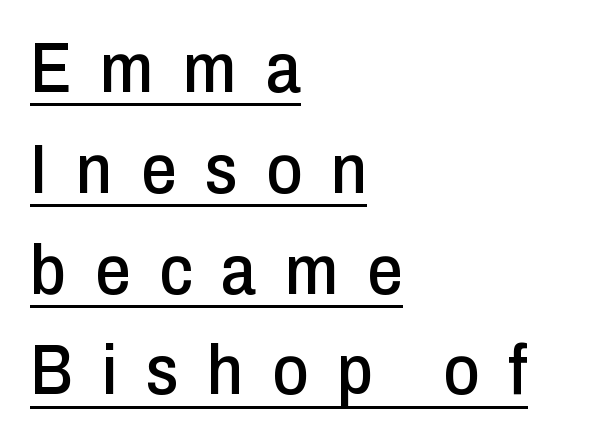
{"serif": "no", "italic": "no", "width": "condensed", "stroke_contrast": "low", "x_height": "medium", "monospaced": "no", "underline": "yes", "align": "left", "line_spacing": "normal", "line_spacing_ratio": 1.44, "letter_spacing": "wide", "letter_spacing_em": 0.41, "glyph_px": 70}
